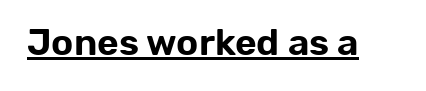
Q: Is the text italic (slanted)? A: No, it is upright.
Q: Is the typeface a serif or a sans-serif typeface? A: Sans-serif.
Q: Is the text underlined? A: Yes.
Q: Is the spacing between letters normal or unusually wide? A: Normal.
Q: Width (condensed, normal, or wide)? A: Normal.
Q: Stroke contrast? A: Low.
Q: x-height? A: Medium.
Q: Monospaced? A: No.
